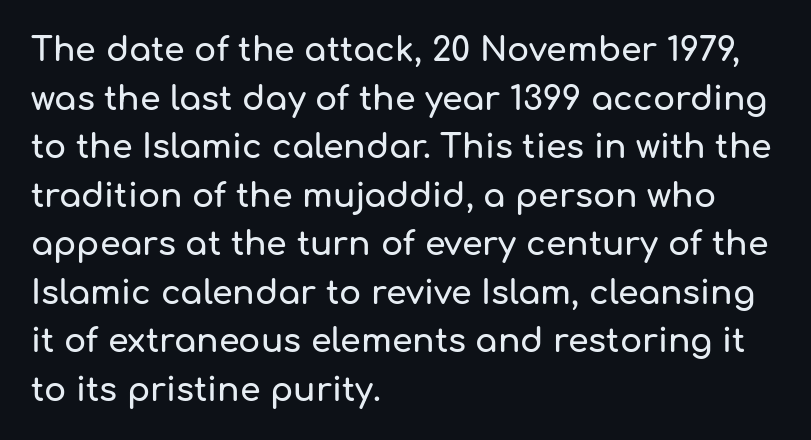
{"serif": "no", "italic": "no", "width": "normal", "stroke_contrast": "low", "x_height": "medium", "monospaced": "no", "underline": "no", "align": "left", "line_spacing": "normal", "line_spacing_ratio": 1.47, "letter_spacing": "normal", "letter_spacing_em": 0.0, "glyph_px": 33}
